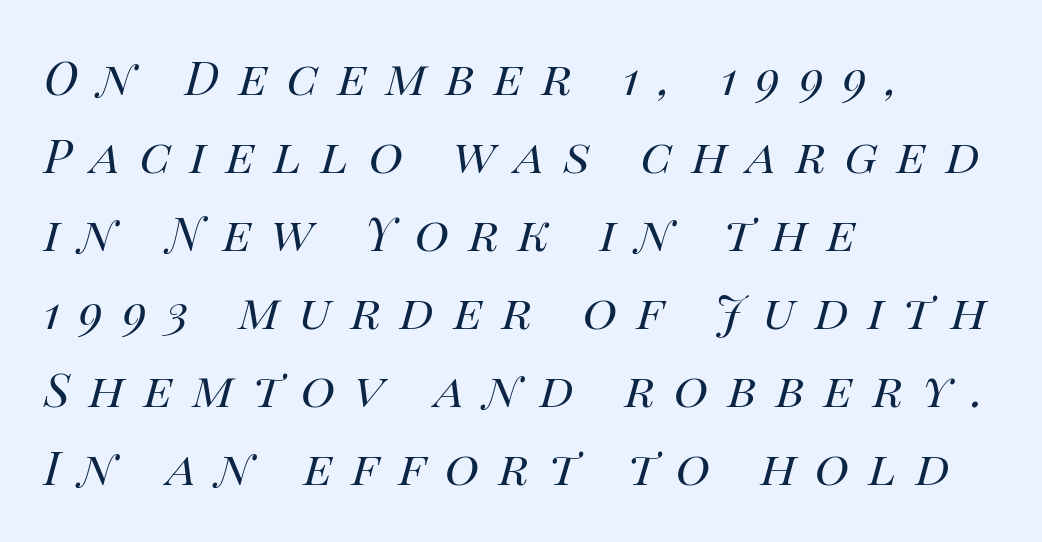
The image shows 47 px regular-weight type, italic (leaning right); set left-aligned, normal line spacing (1.66x), unusually wide letter spacing (+0.41 em), not underlined; high stroke contrast and a large x-height.
